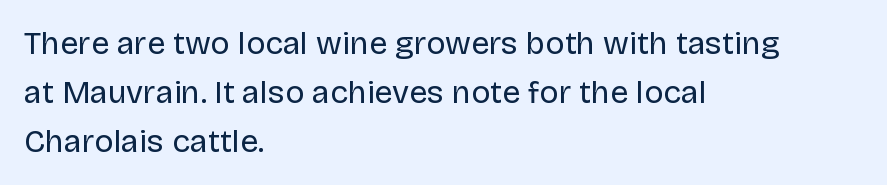
Q: Is the text bold? A: No.
Q: Is the text italic (slanted)? A: No, it is upright.
Q: Is the typeface a serif or a sans-serif typeface? A: Sans-serif.
Q: Is the text underlined? A: No.
Q: How is the paragraph aligned? A: Left-aligned.
Q: Is the spacing between letters normal or unusually wide? A: Normal.
Q: Is the spacing between lines tight, normal or loose? A: Normal.
Q: Width (condensed, normal, or wide)? A: Normal.
Q: Stroke contrast? A: Low.
Q: x-height? A: Large.
Q: Monospaced? A: No.
